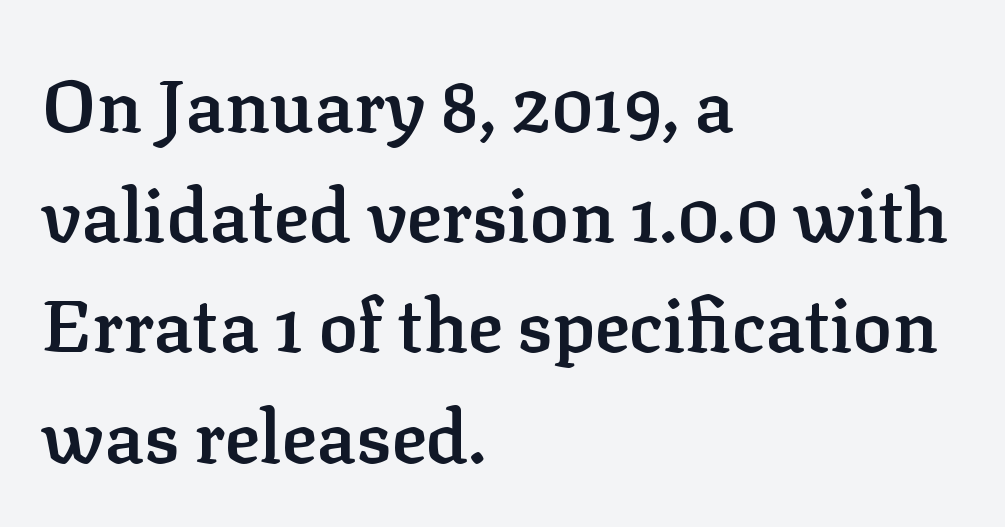
Old-style or modern, the face here clearly has serifs. Is this a fixed-width face? No — the glyphs have proportional, varying widths. Students, this is semibold: more ink than regular, less than bold. The area under the type is left untouched. Letter spacing: default.
